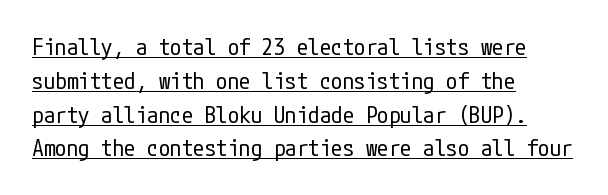
{"italic": "no", "bold": "no", "underline": "yes", "align": "left", "line_spacing": "normal", "line_spacing_ratio": 1.47, "letter_spacing": "normal", "letter_spacing_em": 0.0, "glyph_px": 23}
